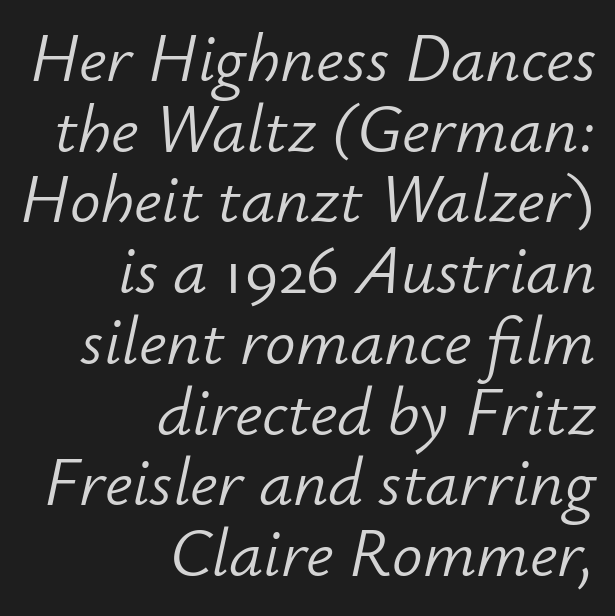
Q: Is the text bold? A: No.
Q: Is the text italic (slanted)? A: Yes, it leans right by about 12 degrees.
Q: Is the text underlined? A: No.
Q: How is the paragraph aligned? A: Right-aligned.
Q: Is the spacing between letters normal or unusually wide? A: Normal.
Q: Is the spacing between lines tight, normal or loose? A: Tight.
Q: Width (condensed, normal, or wide)? A: Normal.
Q: Stroke contrast? A: Low.
Q: x-height? A: Small.
Q: Monospaced? A: No.
